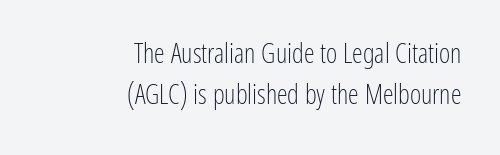
Q: Is the text bold? A: No.
Q: Is the text italic (slanted)? A: No, it is upright.
Q: Is the text underlined? A: No.
Q: How is the paragraph aligned? A: Right-aligned.
Q: Is the spacing between letters normal or unusually wide? A: Normal.
Q: Is the spacing between lines tight, normal or loose? A: Normal.
